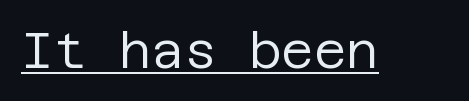
Q: Is the text bold? A: No.
Q: Is the text italic (slanted)? A: No, it is upright.
Q: Is the typeface a serif or a sans-serif typeface? A: Sans-serif.
Q: Is the text underlined? A: Yes.
Q: Is the spacing between letters normal or unusually wide? A: Normal.
Q: Width (condensed, normal, or wide)? A: Normal.
Q: Stroke contrast? A: Low.
Q: x-height? A: Large.
